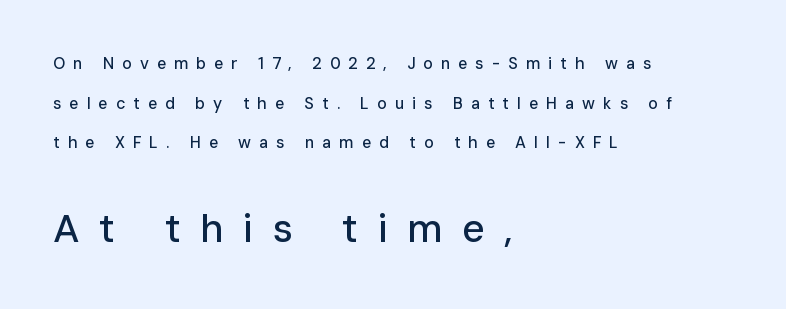
The image shows 39 px sans-serif type, upright; set left-aligned, loose line spacing (2.48x), unusually wide letter spacing (+0.5 em), not underlined; the second (bottom) block is 2.44x larger; low stroke contrast and a medium x-height.
